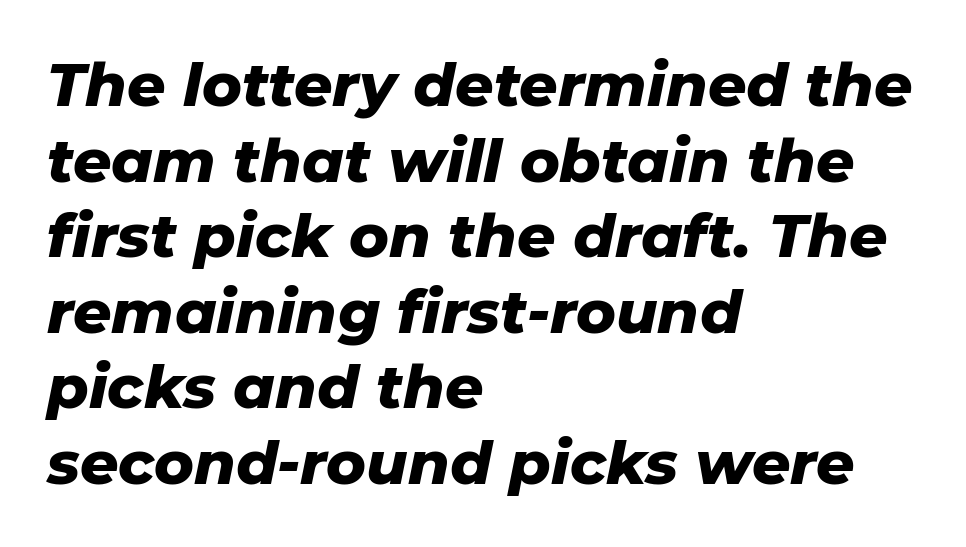
The vertical gap from one line to the next is medium. Words float on clear page, feet unadorned. Proportional: the letters do not fall into vertical columns. In terms of posture, this sample is oblique. Notice how thick the strokes are: this is what a full bold looks like. Does extra space separate the letters? No, they use regular spacing.
